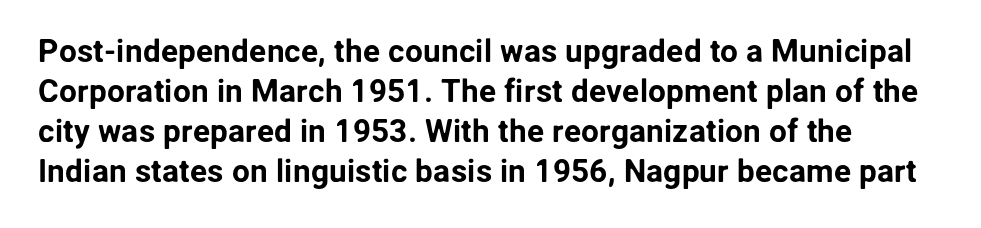
Character widths vary here, with narrow letters taking less room than wide ones. In terms of letterform style, serifs are entirely absent. The glyphs are unaccompanied by any horizontal stroke below them. A typesetter would mark this as roman, not italic. Quick note: interline space is typical.
